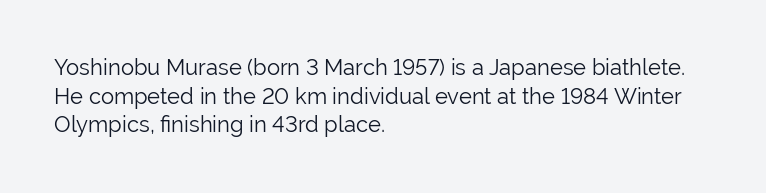
Check the space under the baseline: it is left empty. Characters follow at the spacing the type designer built in. These glyphs show unthickened strokes, regular width or finer. This is the regular roman posture of the typeface. A typesetter would call this leading conventional body-copy spacing. The compositor pushed each line to the left boundary.
